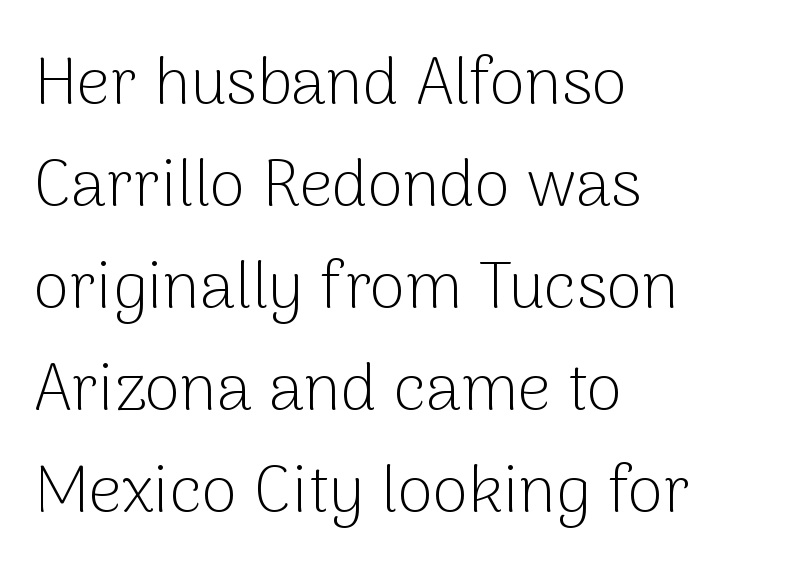
{"serif": "no", "italic": "no", "bold": "no", "weight": "light", "width": "normal", "stroke_contrast": "low", "x_height": "medium", "monospaced": "no", "underline": "no", "align": "left", "line_spacing": "normal", "line_spacing_ratio": 1.57, "letter_spacing": "normal", "letter_spacing_em": 0.0, "glyph_px": 65}
